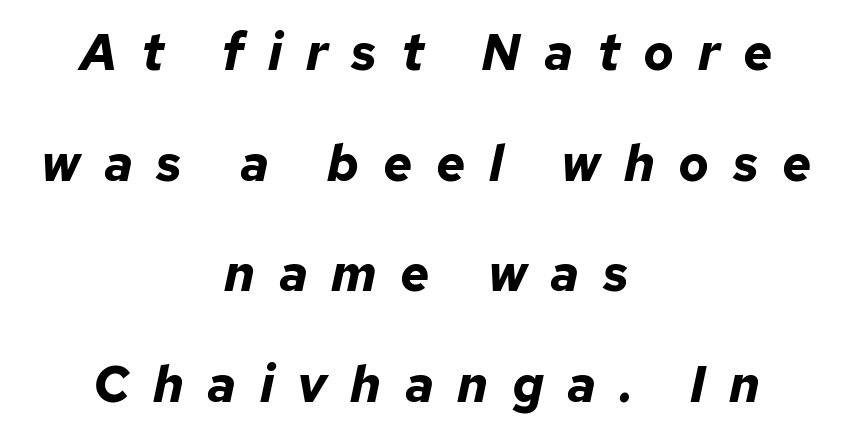
Q: Is the text bold? A: Yes.
Q: Is the text italic (slanted)? A: Yes, it leans right by about 12 degrees.
Q: Is the text underlined? A: No.
Q: How is the paragraph aligned? A: Centered.
Q: Is the spacing between letters normal or unusually wide? A: Unusually wide.
Q: Is the spacing between lines tight, normal or loose? A: Loose.
Q: Width (condensed, normal, or wide)? A: Normal.
Q: Stroke contrast? A: Low.
Q: x-height? A: Medium.
Q: Monospaced? A: No.
